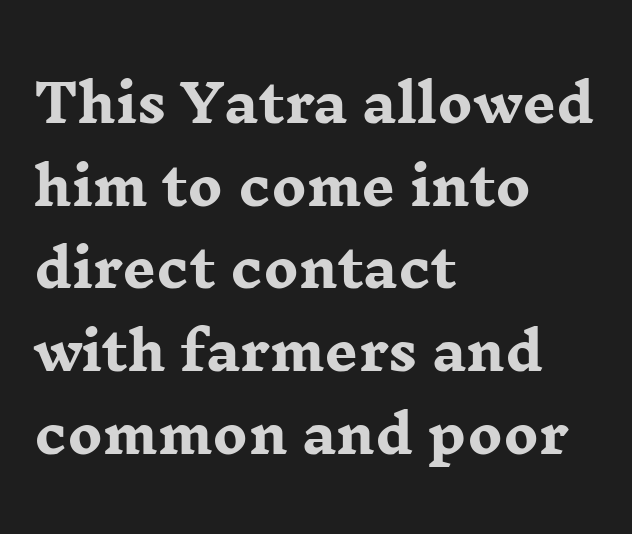
The image shows 52 px heavy, wide serif type, upright; set left-aligned, normal line spacing (1.59x), normal letter spacing, not underlined; low stroke contrast and a medium x-height.
